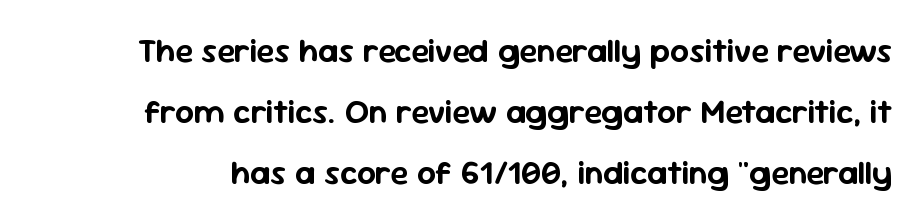
{"serif": "no", "italic": "no", "width": "normal", "stroke_contrast": "low", "x_height": "medium", "monospaced": "no", "underline": "no", "line_spacing_ratio": 1.85, "letter_spacing": "normal", "letter_spacing_em": 0.0, "glyph_px": 33}
